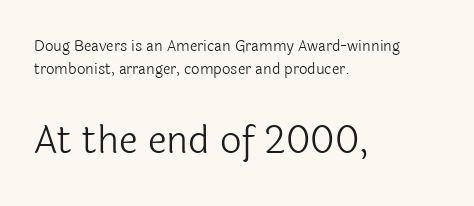
Q: Is the text bold? A: No.
Q: Is the text italic (slanted)? A: No, it is upright.
Q: Is the typeface a serif or a sans-serif typeface? A: Sans-serif.
Q: Is the text underlined? A: No.
Q: How is the paragraph aligned? A: Left-aligned.
Q: Is the spacing between letters normal or unusually wide? A: Normal.
Q: Is the spacing between lines tight, normal or loose? A: Normal.
Q: Which block of text is set in a larger size, the first (top) or the second (bottom)? A: The second (bottom) one.
Q: Width (condensed, normal, or wide)? A: Normal.
Q: x-height? A: Medium.
Q: Monospaced? A: No.
